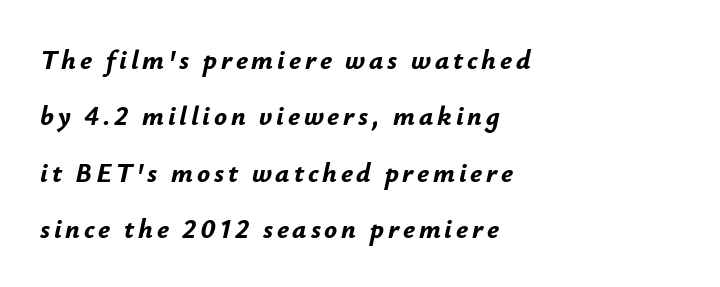
Q: Is the text bold? A: Yes.
Q: Is the text italic (slanted)? A: Yes, it leans right by about 12 degrees.
Q: Is the text underlined? A: No.
Q: How is the paragraph aligned? A: Left-aligned.
Q: Is the spacing between lines tight, normal or loose? A: Loose.
